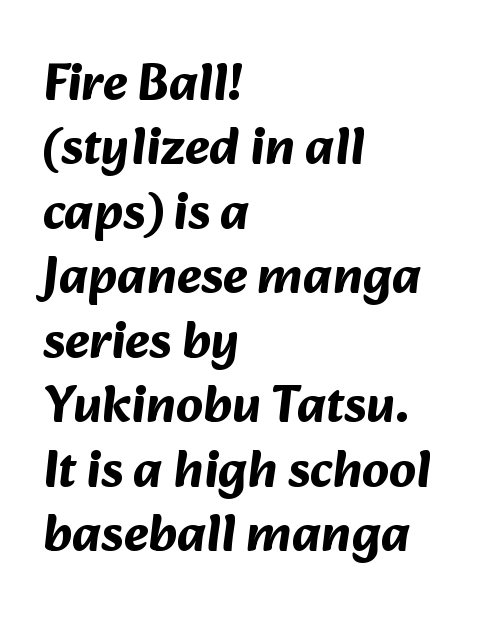
Q: Is the text bold? A: Yes.
Q: Is the typeface a serif or a sans-serif typeface? A: Sans-serif.
Q: Is the text underlined? A: No.
Q: How is the paragraph aligned? A: Left-aligned.
Q: Is the spacing between letters normal or unusually wide? A: Normal.
Q: Width (condensed, normal, or wide)? A: Normal.
Q: Stroke contrast? A: Medium.
Q: x-height? A: Medium.
Q: Monospaced? A: No.
